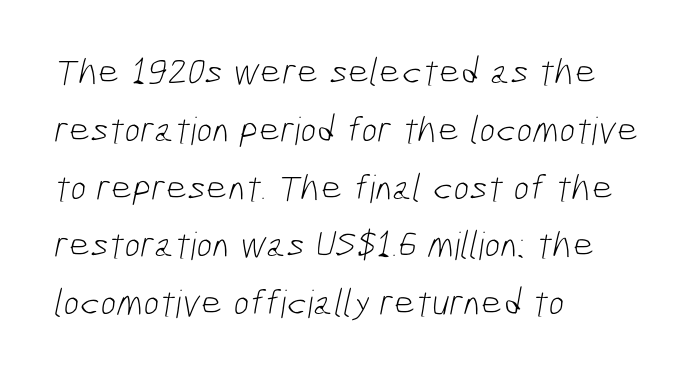
The strokes carry an ordinary text weight at most. Each word holds together tightly as a unit, with standard inter-letter gaps. The strip under each line holds only bare page. Every row of glyphs begins at an identical x-position on the left.
